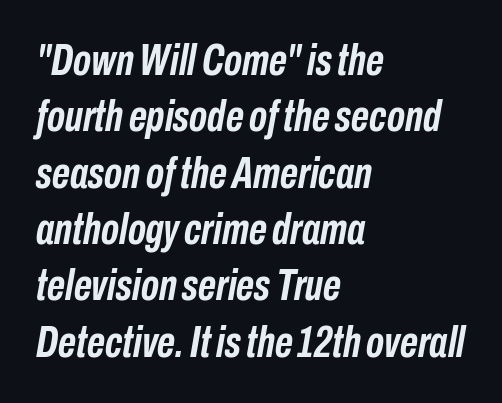
It's the slanting kind of type. Typeset ragged right — the left edge is the straight one. As a designer I'd log this as weight 700, bold. Whoever set this chose a conventional vertical rhythm. Spacing between characters is what you'd get straight out of the box.
